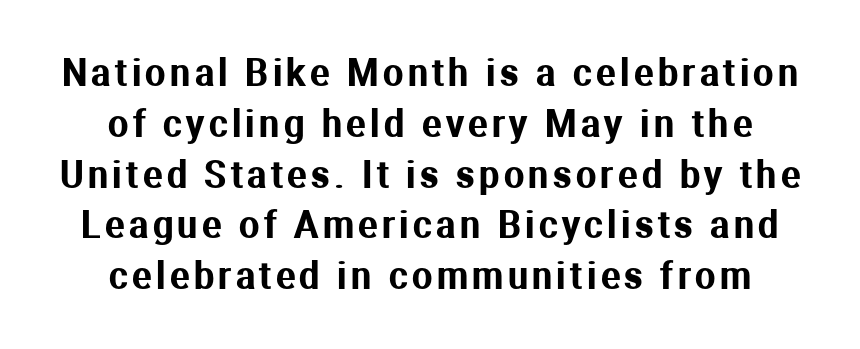
{"serif": "no", "italic": "no", "width": "normal", "stroke_contrast": "medium", "x_height": "medium", "monospaced": "no", "underline": "no", "align": "center", "line_spacing": "normal", "line_spacing_ratio": 1.41, "glyph_px": 36}
